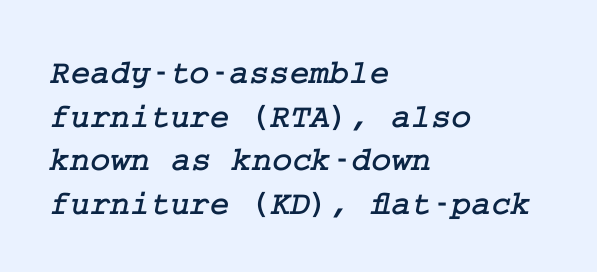
Q: Is the typeface a serif or a sans-serif typeface? A: Serif.
Q: Is the text underlined? A: No.
Q: How is the paragraph aligned? A: Left-aligned.
Q: Is the spacing between letters normal or unusually wide? A: Normal.
Q: Is the spacing between lines tight, normal or loose? A: Normal.
Q: Width (condensed, normal, or wide)? A: Normal.
Q: Stroke contrast? A: Low.
Q: x-height? A: Medium.
